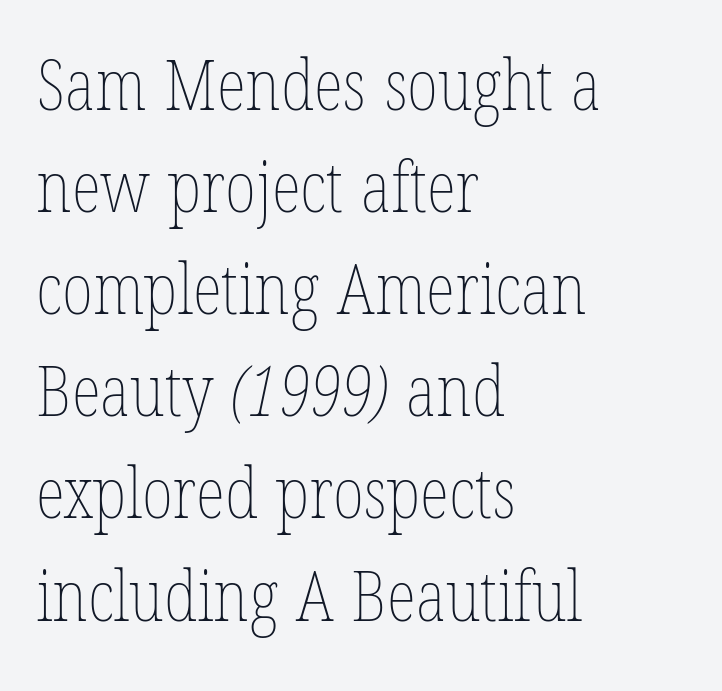
The setting favours the left margin, as ordinary paragraphs usually do. You could not count columns in this text — the font is proportionally spaced. A typesetter would call this zero additional tracking. Type without underlining.
